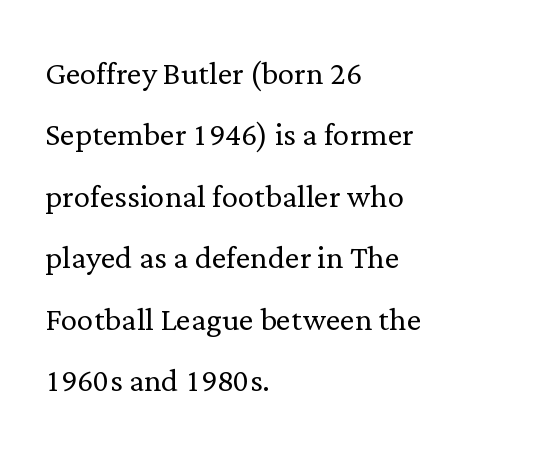
{"serif": "yes", "italic": "no", "bold": "no", "weight": "light", "width": "normal", "stroke_contrast": "low", "x_height": "medium", "monospaced": "no", "underline": "no", "align": "left", "line_spacing": "normal", "line_spacing_ratio": 1.5, "letter_spacing": "normal", "letter_spacing_em": 0.0, "glyph_px": 41}
